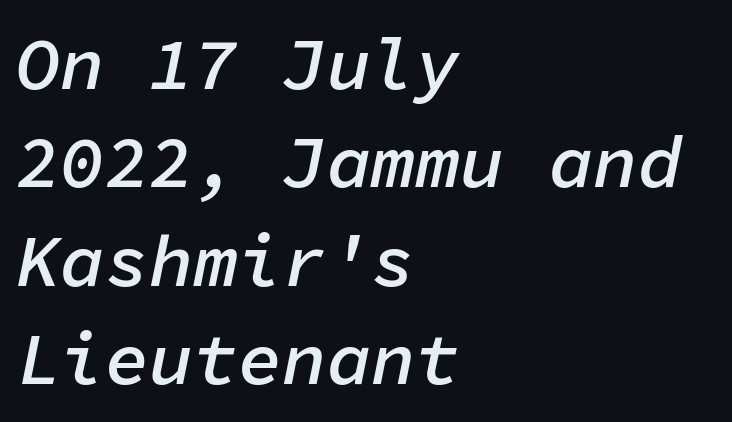
The face used here is rendered with its standard letterfit. The paragraph shown leans on its left margin. Only glyphs here, with clear space below each row. One glance says typical: line gaps are just what's usual. The passage shown is typed in a monospace face where columns stay perfectly aligned. I'd describe the lettering as semibold — firm but not a full bold.
